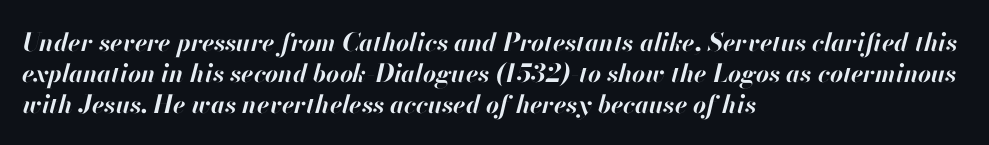
{"italic": "yes", "lean": "right", "slant_degrees": 13, "bold": "yes", "underline": "no", "align": "left", "line_spacing_ratio": 1.24, "letter_spacing": "normal", "letter_spacing_em": 0.0, "glyph_px": 25}
